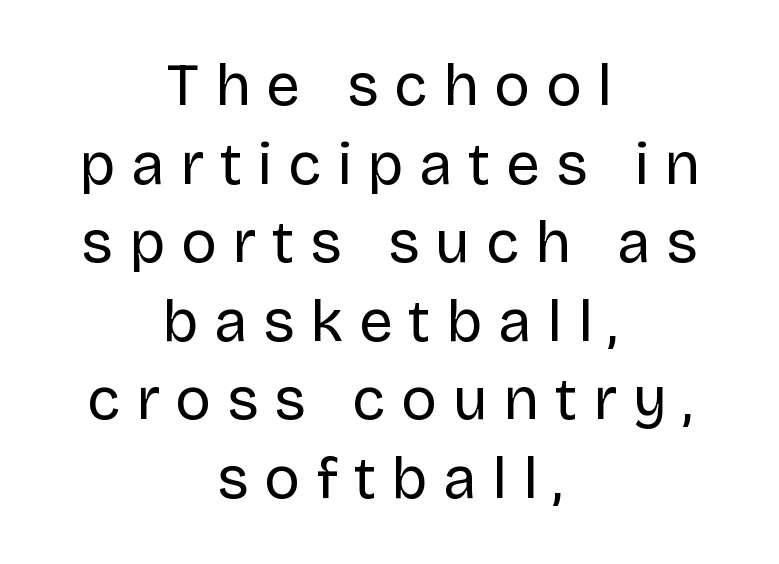
Q: Is the text bold? A: No.
Q: Is the text italic (slanted)? A: No, it is upright.
Q: Is the typeface a serif or a sans-serif typeface? A: Sans-serif.
Q: Is the text underlined? A: No.
Q: How is the paragraph aligned? A: Centered.
Q: Is the spacing between letters normal or unusually wide? A: Unusually wide.
Q: Is the spacing between lines tight, normal or loose? A: Normal.
Q: Width (condensed, normal, or wide)? A: Normal.
Q: Stroke contrast? A: Low.
Q: x-height? A: Large.
Q: Monospaced? A: No.
